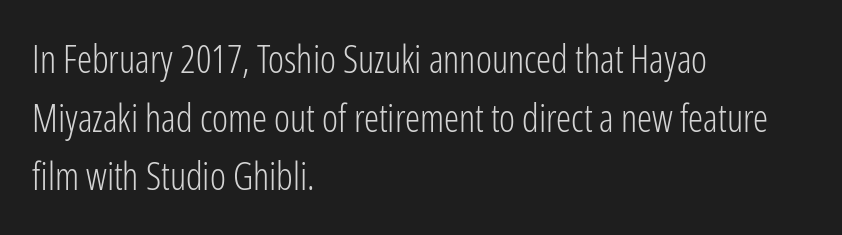
Q: Is the text bold? A: No.
Q: Is the text italic (slanted)? A: No, it is upright.
Q: Is the typeface a serif or a sans-serif typeface? A: Sans-serif.
Q: Is the text underlined? A: No.
Q: How is the paragraph aligned? A: Left-aligned.
Q: Is the spacing between letters normal or unusually wide? A: Normal.
Q: Is the spacing between lines tight, normal or loose? A: Normal.
Q: Width (condensed, normal, or wide)? A: Condensed.
Q: Stroke contrast? A: Low.
Q: x-height? A: Medium.
Q: Monospaced? A: No.
